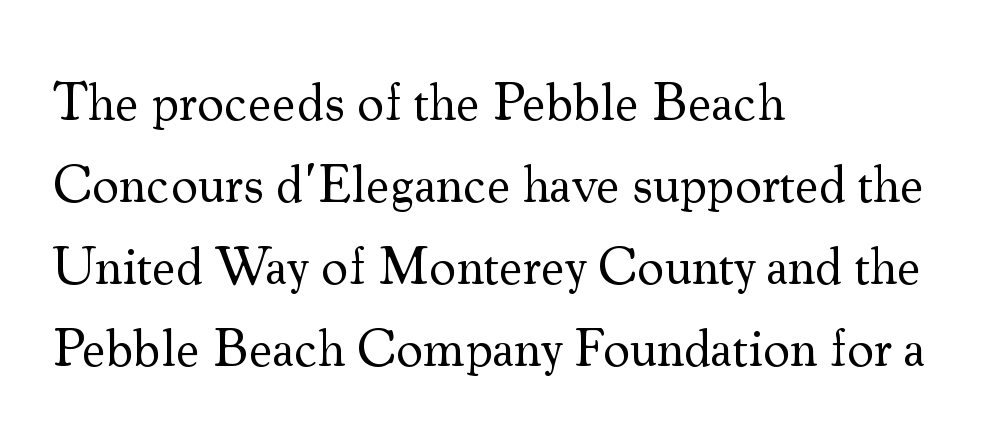
Reading down the column, the eye jumps a familiar distance to each next line. The typography opts for an upright posture over an oblique one. The letters advance in unequal steps, a hallmark of proportional type. To sum up the face: it has serifs. Check under the words: just untouched page. Each word holds together tightly as a unit, with standard inter-letter gaps.
